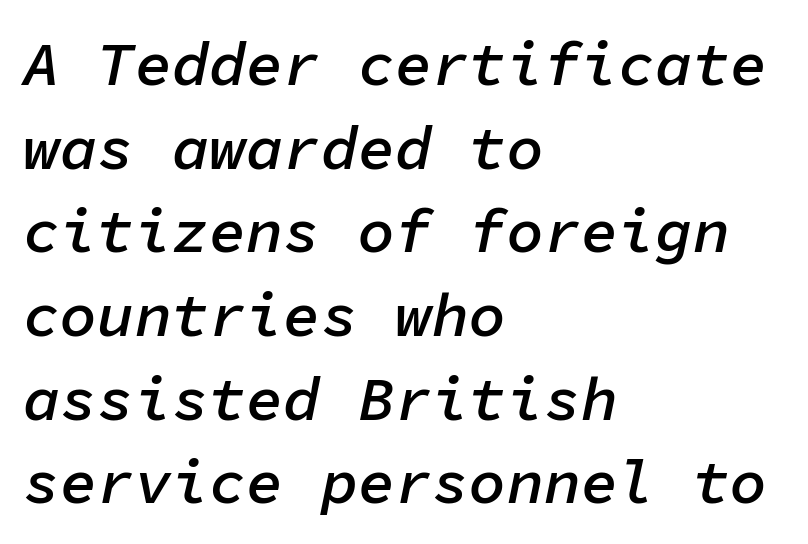
{"italic": "yes", "lean": "right", "slant_degrees": 11, "bold": "semi", "weight": "semibold", "width": "normal", "stroke_contrast": "low", "x_height": "medium", "monospaced": "yes", "underline": "no", "align": "left", "line_spacing": "normal", "line_spacing_ratio": 1.35, "letter_spacing": "normal", "letter_spacing_em": 0.0, "glyph_px": 62}
